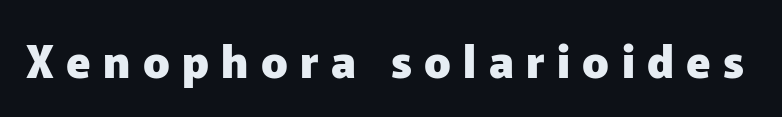
{"serif": "no", "italic": "no", "bold": "yes", "weight": "heavy", "width": "normal", "stroke_contrast": "low", "x_height": "medium", "monospaced": "no", "underline": "no", "letter_spacing": "wide", "letter_spacing_em": 0.28, "glyph_px": 44}
